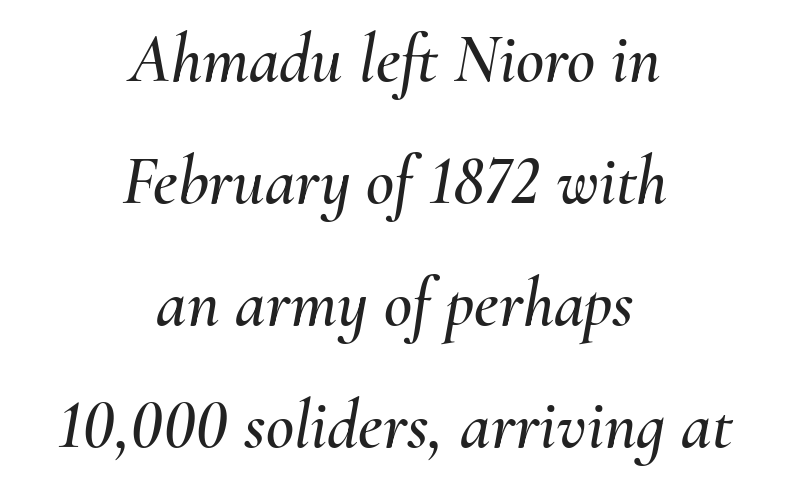
Q: Is the text italic (slanted)? A: Yes, it leans right by about 10 degrees.
Q: Is the text underlined? A: No.
Q: How is the paragraph aligned? A: Centered.
Q: Is the spacing between letters normal or unusually wide? A: Normal.
Q: Width (condensed, normal, or wide)? A: Normal.
Q: Stroke contrast? A: Medium.
Q: x-height? A: Small.
Q: Monospaced? A: No.
